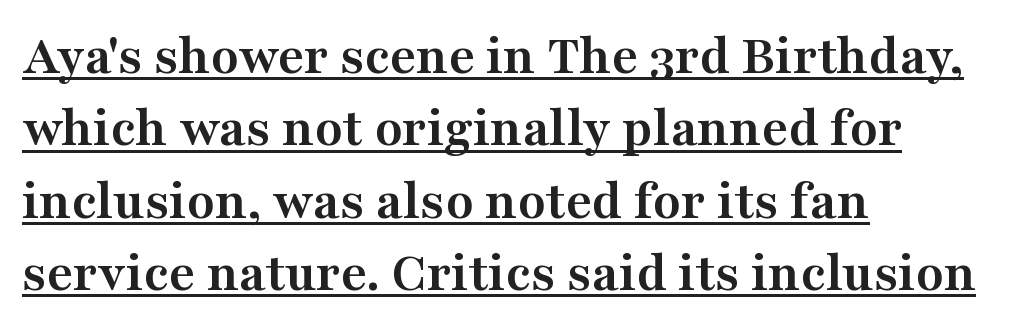
Caption: bold face, heavy strokes. Each letter keeps its own natural width here, so spacing adapts to shape. Is there much room between lines? A standard amount, neither cramped nor airy. Leftover space on each line is placed entirely after the last word.
